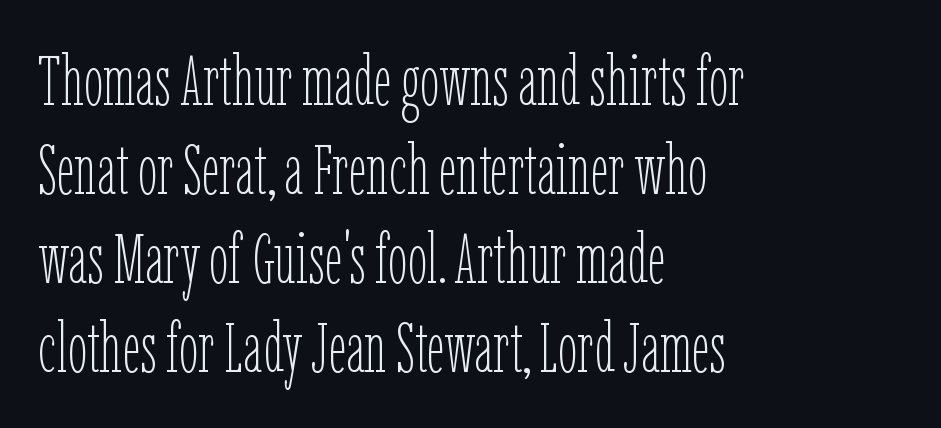
{"italic": "no", "bold": "no", "weight": "thin", "width": "condensed", "stroke_contrast": "low", "x_height": "medium", "monospaced": "no", "underline": "no", "align": "left", "line_spacing": "normal", "line_spacing_ratio": 1.27, "letter_spacing": "normal", "letter_spacing_em": 0.0, "glyph_px": 70}
